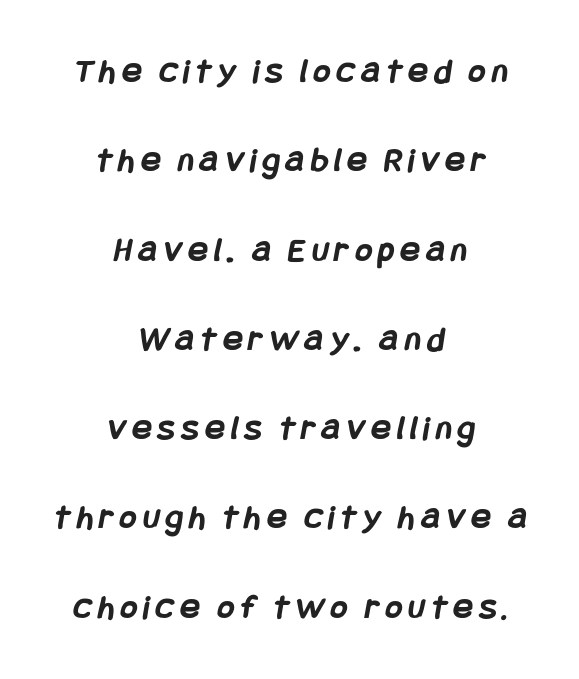
You could fit nearly another row in the gap between these rows. No word sits above an underline. Heavy-handed strokes throughout: this text is bold. The passage is arranged like a title page — every line centered.
